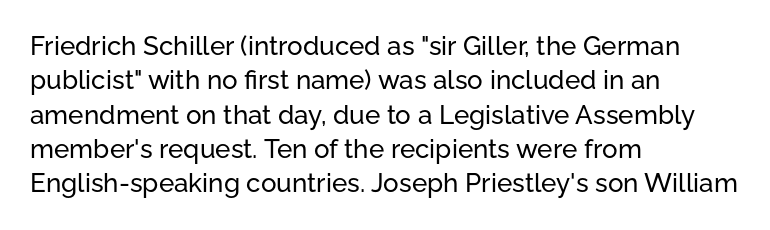
The image shows 26 px text type, upright; set left-aligned, normal line spacing (1.32x), normal letter spacing, not underlined.
